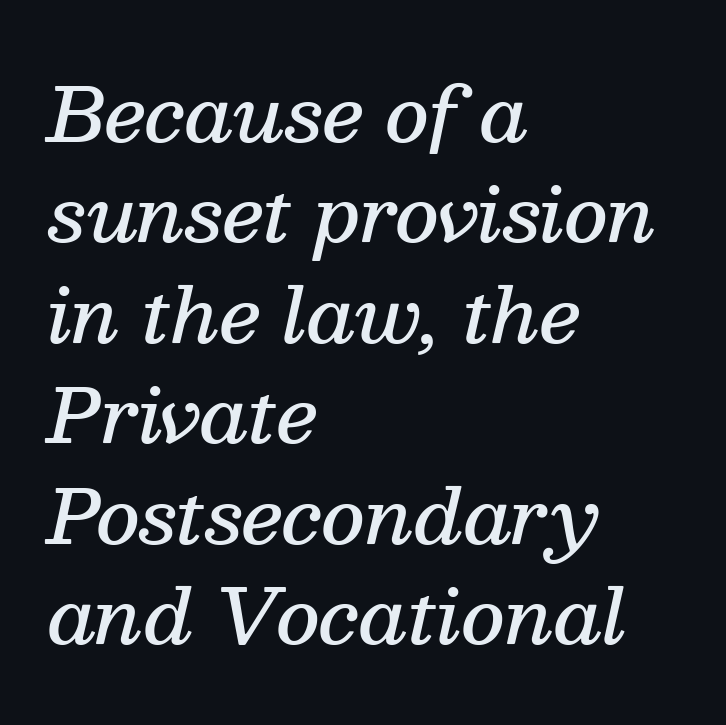
The image shows 75 px semibold serif type, italic (leaning right); set left-aligned, normal line spacing (1.34x), normal letter spacing, not underlined; medium stroke contrast and a medium x-height.
